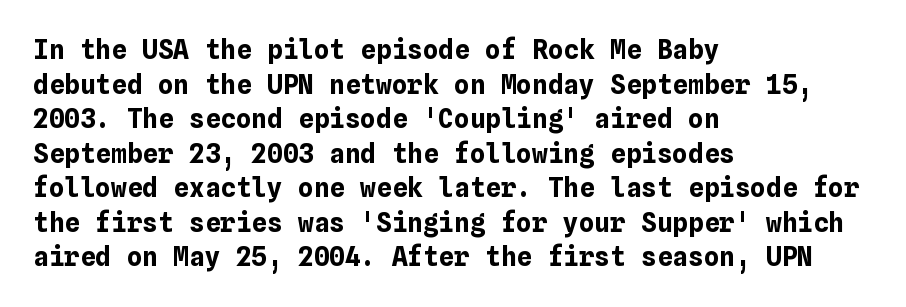
{"italic": "no", "bold": "yes", "underline": "no", "align": "left", "line_spacing": "normal", "line_spacing_ratio": 1.33, "letter_spacing": "normal", "letter_spacing_em": 0.0, "glyph_px": 26}
